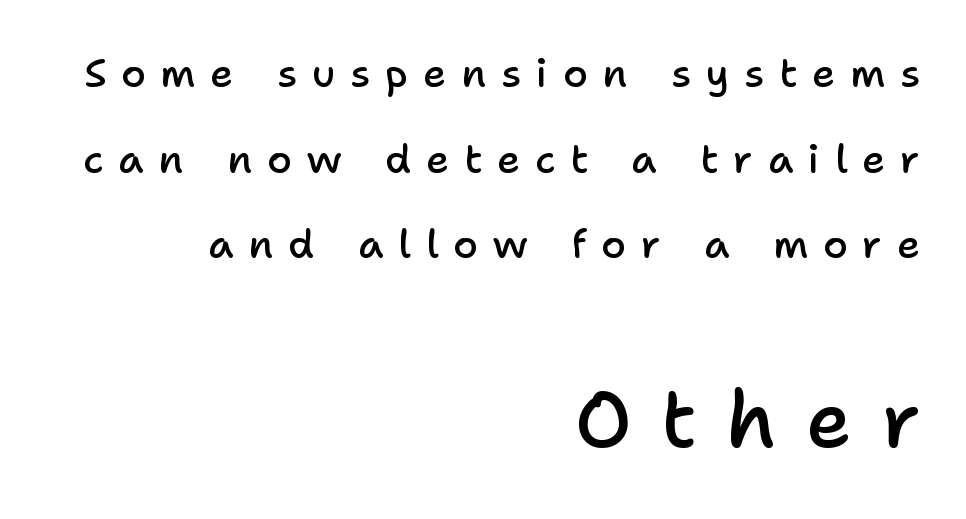
The image shows 79 px semibold sans-serif type, upright; set right-aligned, loose line spacing (2.14x), unusually wide letter spacing (+0.37 em), not underlined; the second (bottom) block is 1.98x larger; low stroke contrast and a medium x-height.
